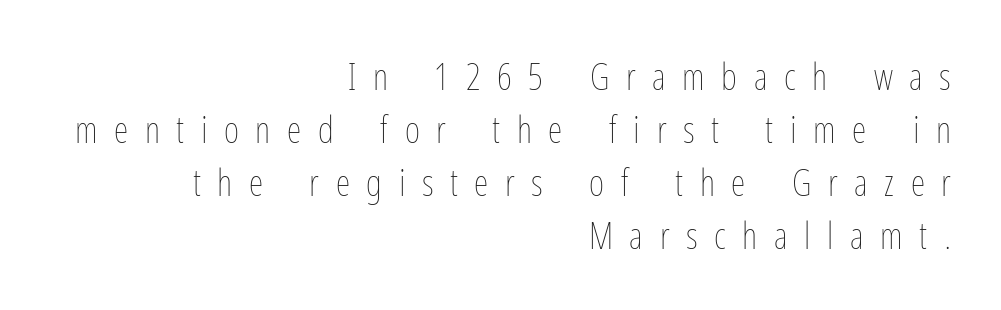
The image shows 37 px thin, condensed type, upright; set right-aligned, normal line spacing (1.43x), unusually wide letter spacing (+0.45 em), not underlined; low stroke contrast and a medium x-height.
